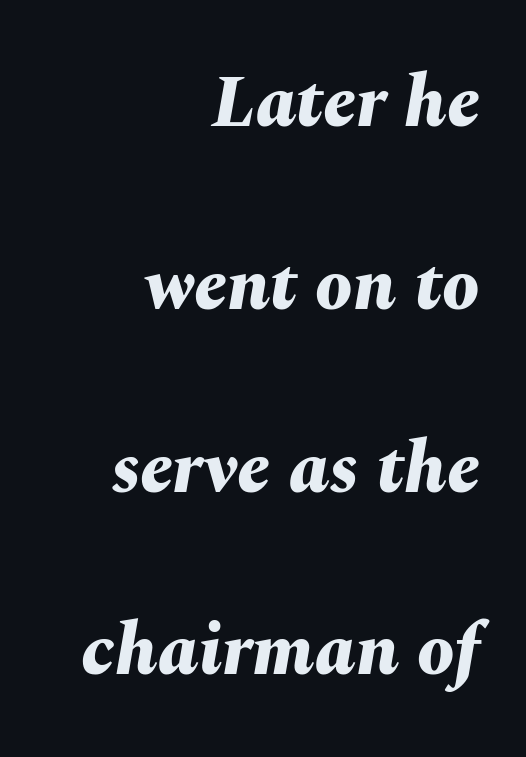
Varying glyph widths throughout — classic text-font behaviour. Has an underline been added? It has not. When letters slant like this, we call the style italic. What weight is shown? A full bold with thick strokes. Notice the wide empty band between every row — that's loose leading. The text block is weighted toward the right margin, trailing off unevenly leftward.
